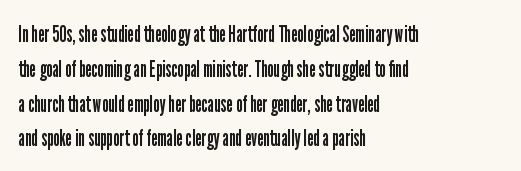
Summary of weight: not heavy and not bold. The passage shown stacks its lines at a standard gap. Upright lettering throughout. Tracking value appears to be zero — textbook default spacing.
